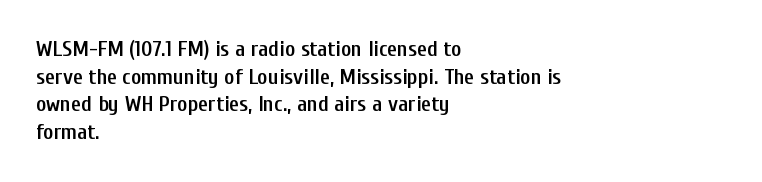
You can tell it's not italic because the verticals are truly vertical. Underlining? Definitely not there. Teacher's note: observe the even left margin — that is flush-left alignment. On the weight axis this lands at semibold, roughly 600.
